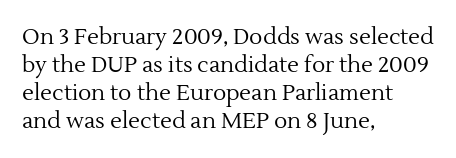
Q: Is the text bold? A: No.
Q: Is the text italic (slanted)? A: No, it is upright.
Q: Is the text underlined? A: No.
Q: How is the paragraph aligned? A: Left-aligned.
Q: Is the spacing between letters normal or unusually wide? A: Normal.
Q: Is the spacing between lines tight, normal or loose? A: Normal.
